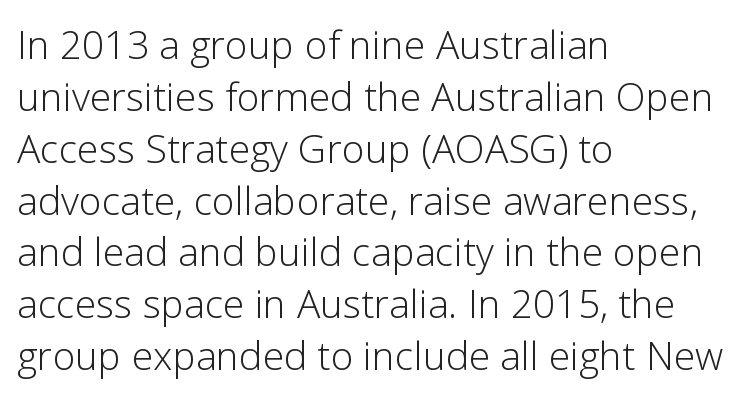
Q: Is the text bold? A: No.
Q: Is the text italic (slanted)? A: No, it is upright.
Q: Is the typeface a serif or a sans-serif typeface? A: Sans-serif.
Q: Is the text underlined? A: No.
Q: How is the paragraph aligned? A: Left-aligned.
Q: Is the spacing between letters normal or unusually wide? A: Normal.
Q: Is the spacing between lines tight, normal or loose? A: Normal.
Q: Width (condensed, normal, or wide)? A: Normal.
Q: Stroke contrast? A: Low.
Q: x-height? A: Medium.
Q: Monospaced? A: No.
